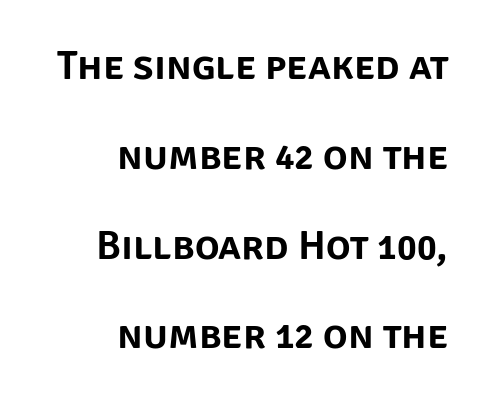
Q: Is the text italic (slanted)? A: No, it is upright.
Q: Is the typeface a serif or a sans-serif typeface? A: Sans-serif.
Q: Is the text underlined? A: No.
Q: How is the paragraph aligned? A: Right-aligned.
Q: Is the spacing between letters normal or unusually wide? A: Normal.
Q: Is the spacing between lines tight, normal or loose? A: Loose.
Q: Width (condensed, normal, or wide)? A: Normal.
Q: Stroke contrast? A: Low.
Q: x-height? A: Large.
Q: Monospaced? A: No.
